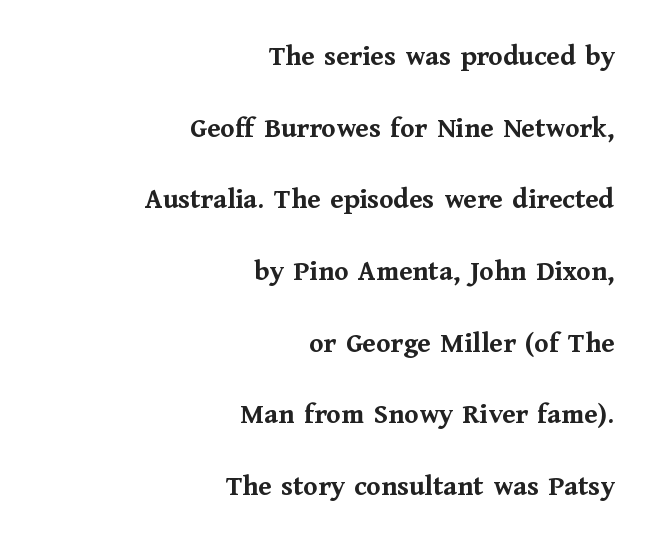
A flush-right, rag-left setting is used for this passage. These lines stand farther apart than default settings would place them. You can tell from the footed stems that serif type was used. These words are printed bold, with thick strokes throughout. Nope, not italic — everything's standing straight. Check under the words: just untouched page.
